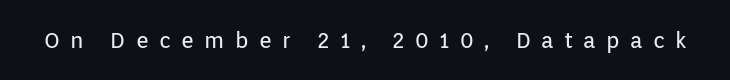
{"italic": "no", "bold": "no", "underline": "no", "letter_spacing": "wide", "letter_spacing_em": 0.47, "glyph_px": 22}
